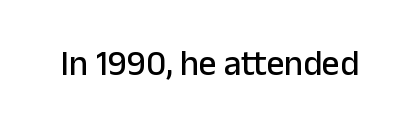
{"serif": "no", "italic": "no", "width": "normal", "stroke_contrast": "low", "x_height": "medium", "monospaced": "no", "underline": "no", "letter_spacing": "normal", "letter_spacing_em": 0.0, "glyph_px": 35}
